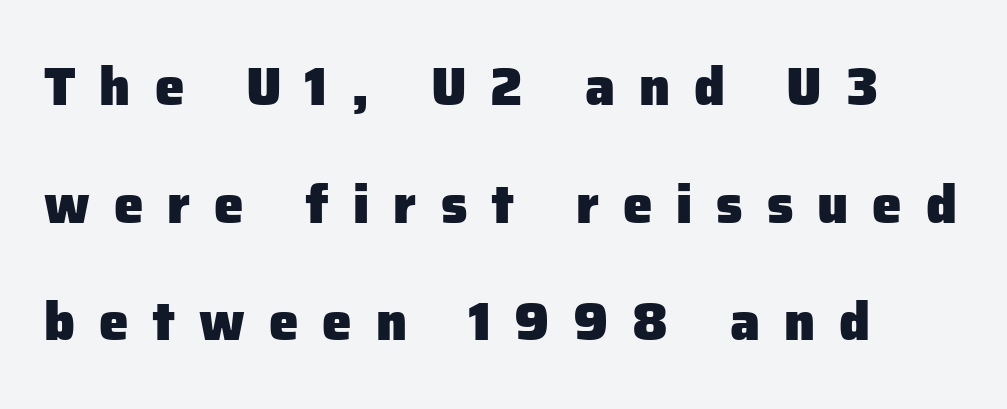
Q: Is the text bold? A: Yes.
Q: Is the text italic (slanted)? A: No, it is upright.
Q: Is the typeface a serif or a sans-serif typeface? A: Sans-serif.
Q: Is the text underlined? A: No.
Q: How is the paragraph aligned? A: Left-aligned.
Q: Is the spacing between letters normal or unusually wide? A: Unusually wide.
Q: Is the spacing between lines tight, normal or loose? A: Loose.
Q: Width (condensed, normal, or wide)? A: Normal.
Q: Stroke contrast? A: Low.
Q: x-height? A: Medium.
Q: Monospaced? A: No.
